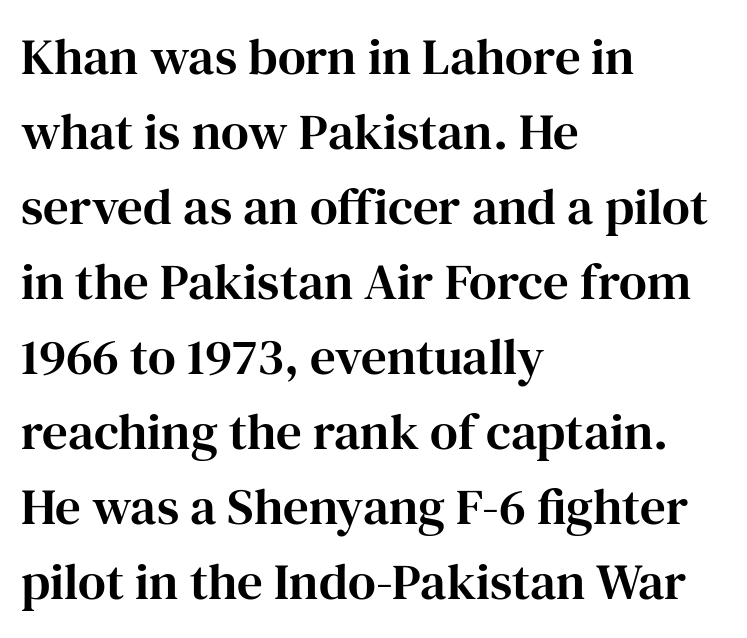
Is this a fixed-width face? No — the glyphs have proportional, varying widths. Rows of type keep a routine distance in the vertical direction. Unmarked baselines from the first word to the last. If you drew a ruler down the left edge, every line would touch it. Unlike a clean sans, this face finishes its strokes with serifs.
